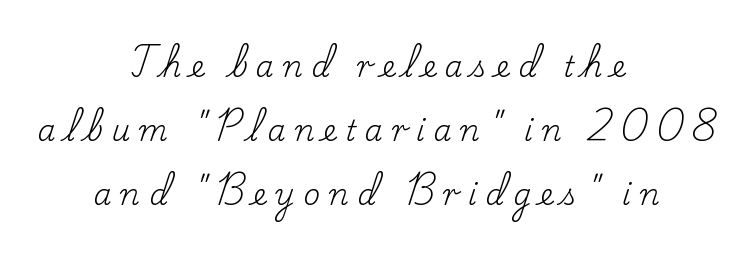
{"serif": "yes", "bold": "no", "weight": "regular", "width": "normal", "stroke_contrast": "low", "x_height": "small", "monospaced": "no", "underline": "no", "align": "center", "line_spacing": "loose", "line_spacing_ratio": 2.2, "letter_spacing": "wide", "letter_spacing_em": 0.3, "glyph_px": 29}
